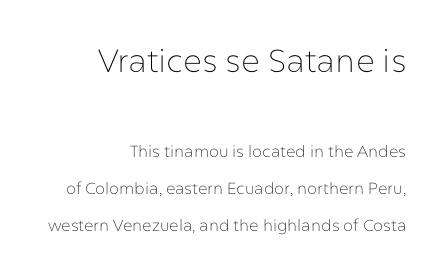
{"serif": "no", "italic": "no", "bold": "no", "weight": "thin", "width": "normal", "stroke_contrast": "low", "x_height": "medium", "monospaced": "no", "underline": "no", "align": "right", "line_spacing": "loose", "line_spacing_ratio": 2.32, "letter_spacing": "normal", "letter_spacing_em": 0.0, "larger_block": "first", "size_ratio": 2.0, "glyph_px": 32}
